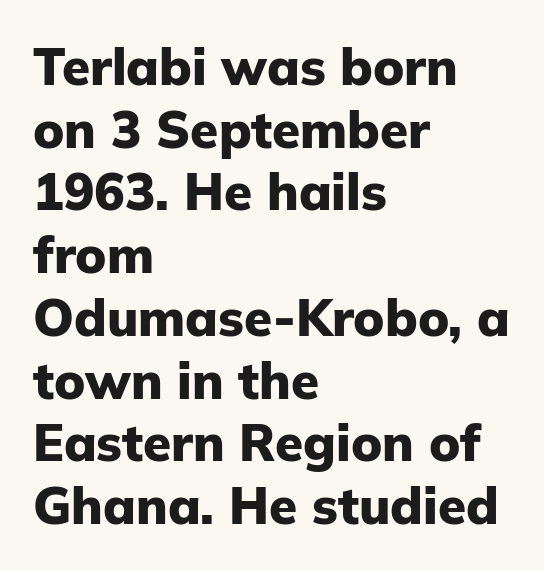
{"serif": "no", "italic": "no", "bold": "yes", "weight": "heavy", "width": "normal", "stroke_contrast": "low", "x_height": "medium", "monospaced": "no", "underline": "no", "align": "left", "line_spacing_ratio": 1.23, "letter_spacing": "normal", "letter_spacing_em": 0.0, "glyph_px": 51}
